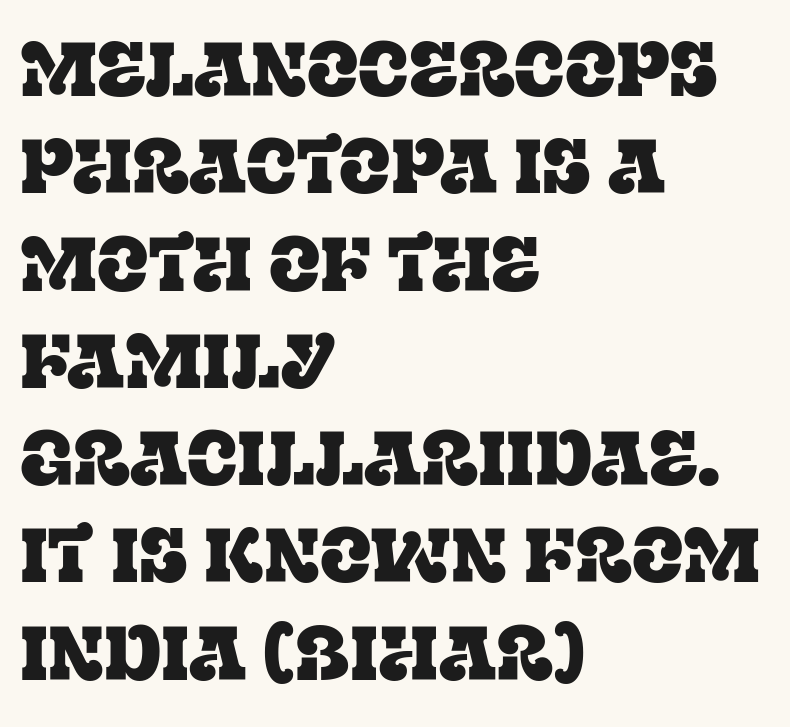
Q: Is the text italic (slanted)? A: No, it is upright.
Q: Is the typeface a serif or a sans-serif typeface? A: Serif.
Q: Is the text underlined? A: No.
Q: How is the paragraph aligned? A: Left-aligned.
Q: Is the spacing between letters normal or unusually wide? A: Normal.
Q: Is the spacing between lines tight, normal or loose? A: Normal.
Q: Width (condensed, normal, or wide)? A: Normal.
Q: Stroke contrast? A: Low.
Q: x-height? A: Large.
Q: Monospaced? A: No.
